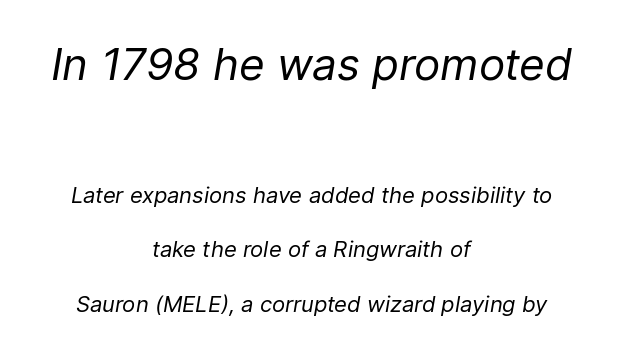
The image shows 44 px regular-weight type, italic (leaning right); set centered, loose line spacing (2.47x), normal letter spacing, not underlined; the first (top) block is 2.0x larger; low stroke contrast and a medium x-height.
